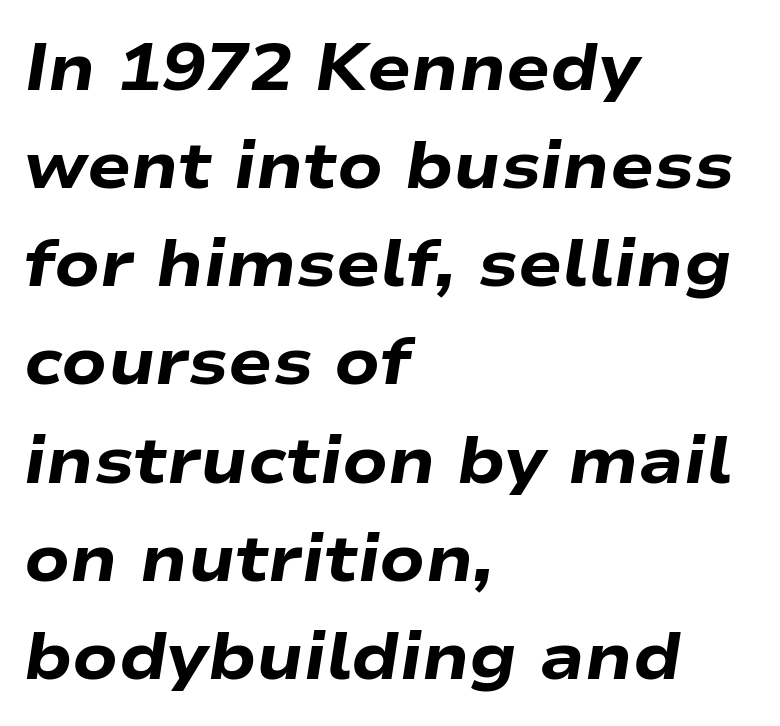
Each new line begins a customary step beneath the previous one. Underlining? Definitely not there. A classic flush-left, rag-right setting is used for this passage. Note the varied advance widths — an 'i' is clearly narrower than an 'm'.
